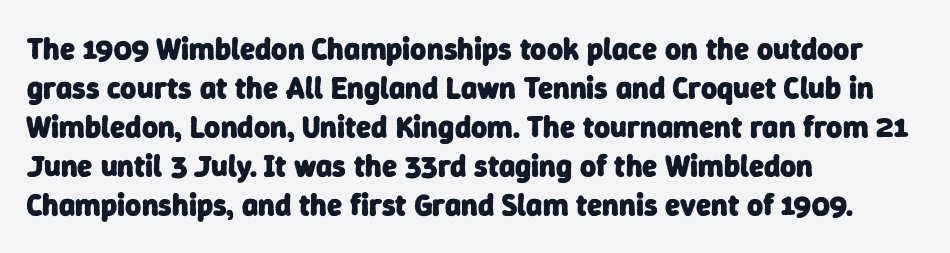
{"serif": "no", "bold": "yes", "weight": "heavy", "width": "normal", "stroke_contrast": "low", "x_height": "medium", "monospaced": "no", "underline": "no", "align": "left", "line_spacing": "normal", "line_spacing_ratio": 1.26, "letter_spacing": "normal", "letter_spacing_em": 0.0, "glyph_px": 31}
